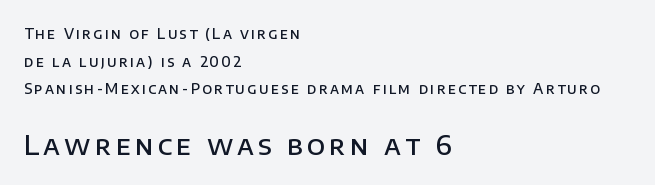
Its strokes are somewhat broadened, the hallmark of semibold type. These lines are set flush left with a ragged right edge. Words float on clear page, feet unadorned. Honestly, the rows look like they've been pulled way apart. When letters stand straight like this, we call the style roman or upright. Here the second block reads like a headline and the first like body copy.
